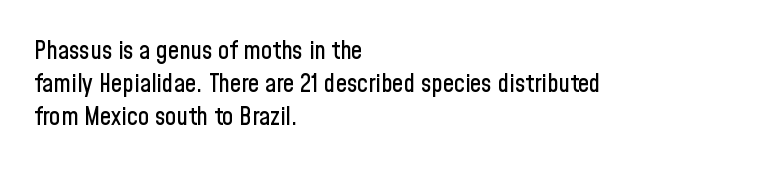
Students, observe: this is what conventionally led text looks like. Look at the tracking — it's just the regular setting, nothing added. The paragraph has a hard left edge and a soft right edge. Check under the words: just untouched page. The lettering holds an erect, upright posture throughout.
